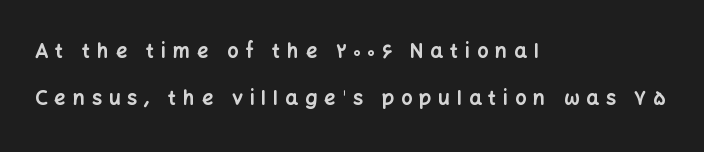
No italicization has been applied; the sample stays upright. Does the weight exceed regular? Yes, all the way to bold. The horizontal fit of the characters is loose and conspicuously gappy. Plain, unruled lines of type.
